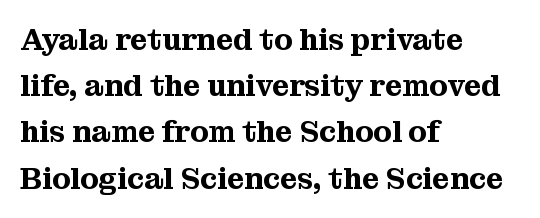
The image shows 30 px serif type, upright; set left-aligned, normal line spacing (1.54x), normal letter spacing, not underlined; medium stroke contrast and a medium x-height.
